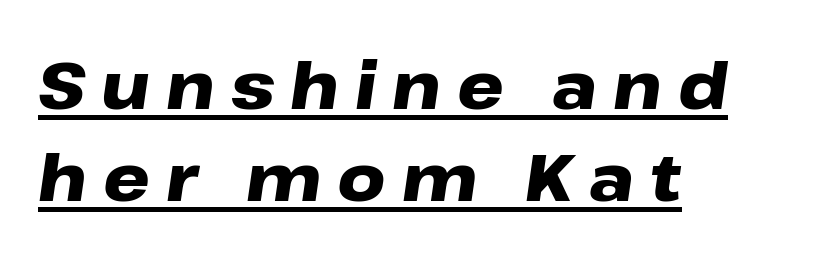
Q: Is the text bold? A: Yes.
Q: Is the text italic (slanted)? A: Yes, it leans right by about 8 degrees.
Q: Is the text underlined? A: Yes.
Q: How is the paragraph aligned? A: Left-aligned.
Q: Is the spacing between letters normal or unusually wide? A: Unusually wide.
Q: Is the spacing between lines tight, normal or loose? A: Normal.
Q: Width (condensed, normal, or wide)? A: Wide.
Q: Stroke contrast? A: Low.
Q: x-height? A: Medium.
Q: Monospaced? A: No.
